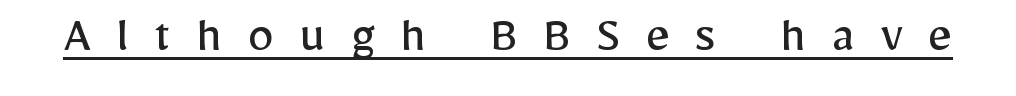
The typesetting does not lean heavy: it is not bold. Loose tracking; the words dissolve into strings of separated letters. The rendering uses natural spacing where letterforms have individual widths. A typesetter would label this face a sans.
